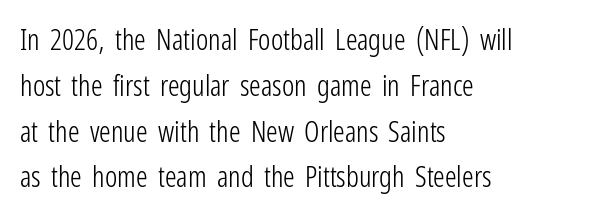
The line texture is even and compact thanks to regular tracking. The passage shown is typed in a proportional face where columns would drift. In CSS terms this would be text-align: left. Letters have the restrained weight of plain body copy at most. A bare baseline throughout the passage.
